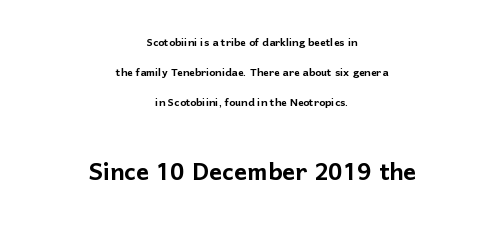
The image shows 32 px sans-serif type, upright; set centered, loose line spacing (2.14x), normal letter spacing, not underlined; the second (bottom) block is 2.29x larger; low stroke contrast and a medium x-height.
